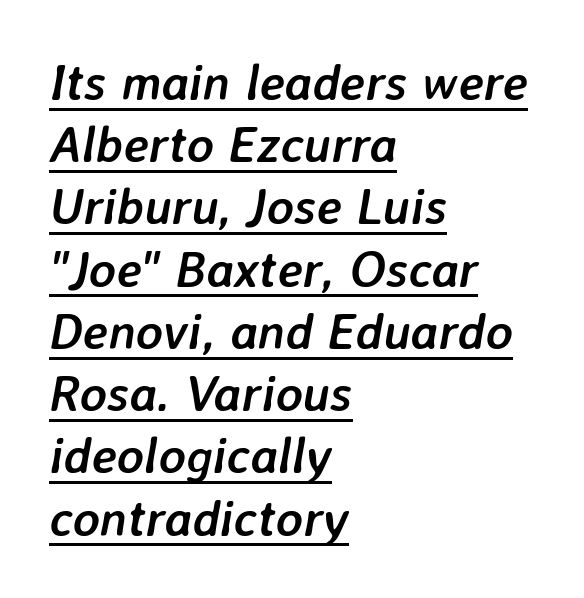
{"italic": "yes", "lean": "right", "slant_degrees": 7, "bold": "yes", "weight": "semibold", "width": "normal", "stroke_contrast": "low", "x_height": "medium", "monospaced": "no", "underline": "yes", "align": "left", "line_spacing_ratio": 1.22, "letter_spacing": "normal", "letter_spacing_em": 0.0, "glyph_px": 51}
